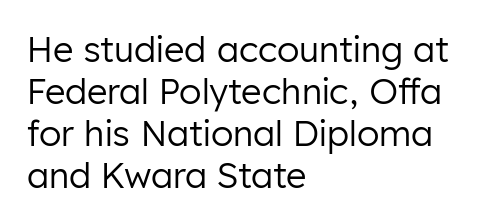
{"serif": "no", "italic": "no", "bold": "no", "weight": "regular", "width": "normal", "stroke_contrast": "low", "x_height": "medium", "monospaced": "no", "underline": "no", "align": "left", "line_spacing_ratio": 1.2, "letter_spacing": "normal", "letter_spacing_em": 0.0, "glyph_px": 35}
